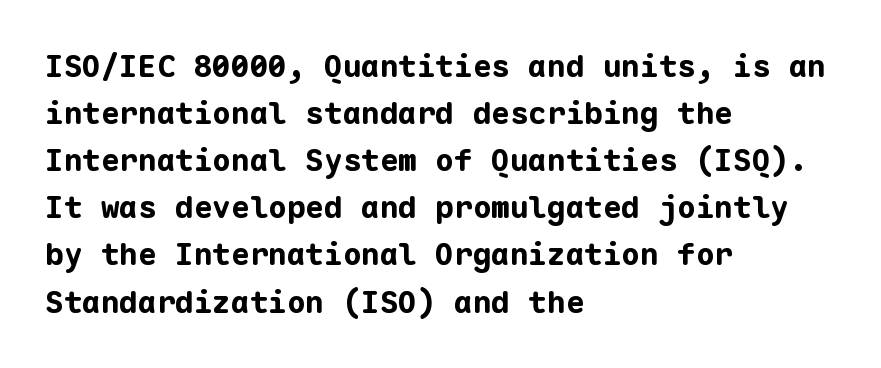
The image shows 31 px bold sans-serif type, upright, monospaced; set left-aligned, normal line spacing (1.52x), normal letter spacing, not underlined; low stroke contrast and a medium x-height.
